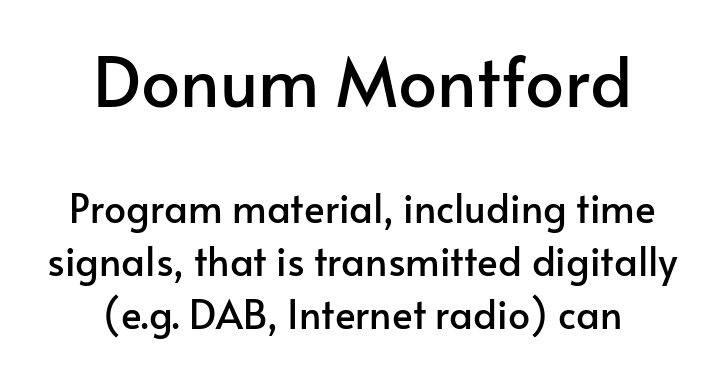
Q: Is the text italic (slanted)? A: No, it is upright.
Q: Is the typeface a serif or a sans-serif typeface? A: Sans-serif.
Q: Is the text underlined? A: No.
Q: How is the paragraph aligned? A: Centered.
Q: Is the spacing between letters normal or unusually wide? A: Normal.
Q: Is the spacing between lines tight, normal or loose? A: Normal.
Q: Which block of text is set in a larger size, the first (top) or the second (bottom)? A: The first (top) one.
Q: Width (condensed, normal, or wide)? A: Normal.
Q: Stroke contrast? A: Low.
Q: x-height? A: Small.
Q: Monospaced? A: No.
